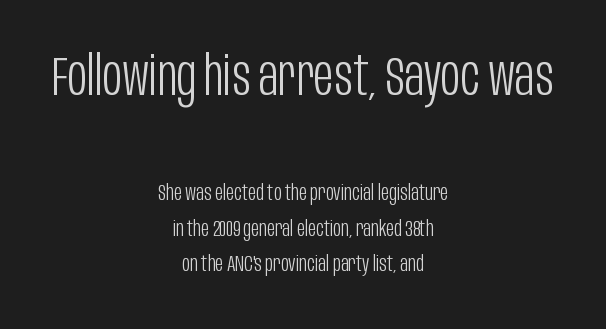
If you measured baseline to baseline, you'd find a middling distance. Typographically, this falls in the sans-serif category. The words here are not underlined. Both edges are ragged and mirror each other, which tells us the setting is centered.
